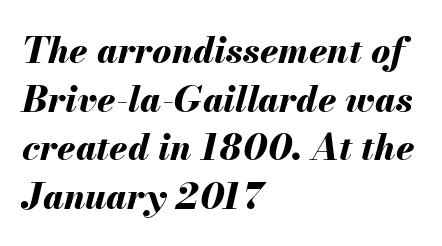
{"italic": "yes", "lean": "right", "slant_degrees": 13, "bold": "yes", "weight": "bold", "width": "normal", "stroke_contrast": "medium", "x_height": "small", "monospaced": "no", "underline": "no", "align": "left", "line_spacing": "normal", "line_spacing_ratio": 1.35, "letter_spacing": "normal", "letter_spacing_em": 0.0, "glyph_px": 36}
